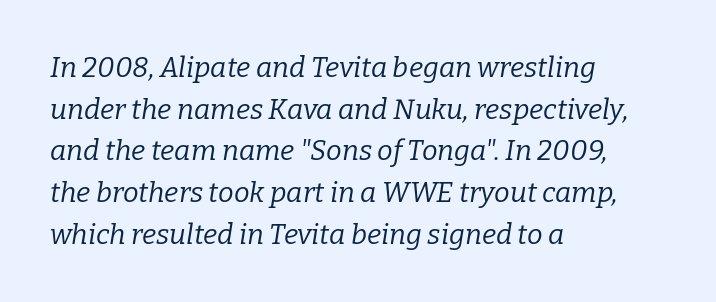
The image shows 28 px regular-weight serif type, italic (leaning right); set left-aligned, normal line spacing (1.49x), normal letter spacing, not underlined; low stroke contrast and a medium x-height.
